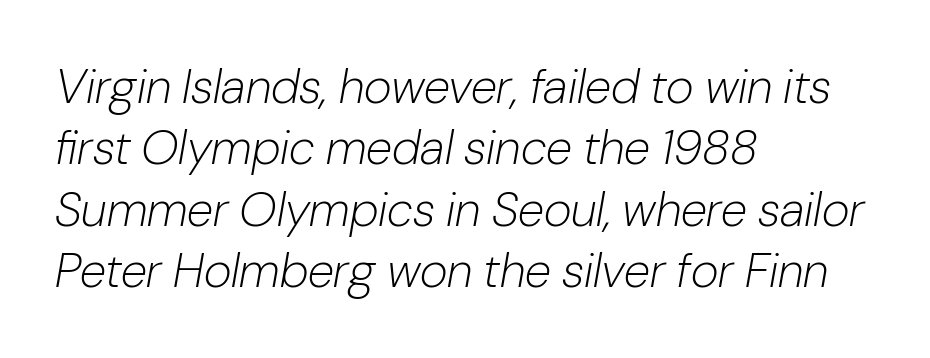
The words here are not underlined. The rendering uses natural spacing where letterforms have individual widths. The compositor pushed each line to the left boundary. The gaps between neighbouring characters are ordinary and unremarkable. Quick note: interline space is typical. A quiet, ordinary-to-light weight characterises the typeface.
